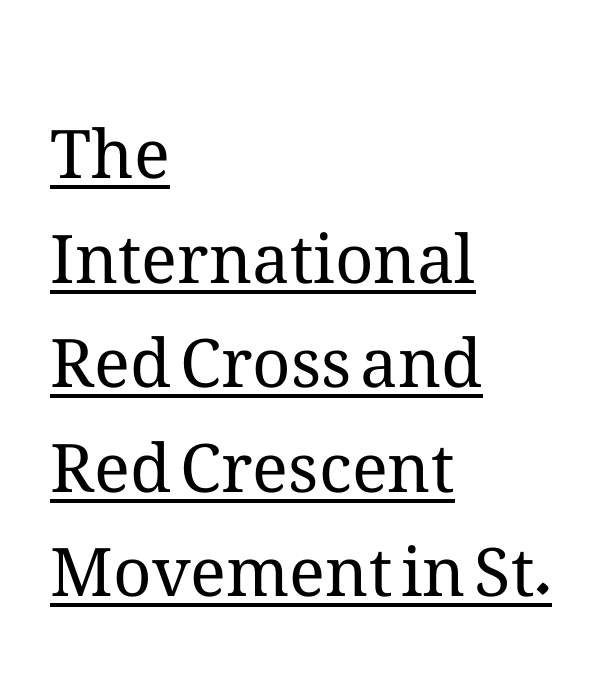
{"italic": "no", "bold": "no", "weight": "regular", "width": "normal", "stroke_contrast": "medium", "x_height": "medium", "monospaced": "no", "underline": "yes", "align": "left", "line_spacing": "normal", "line_spacing_ratio": 1.56, "letter_spacing": "normal", "letter_spacing_em": 0.0, "glyph_px": 67}
